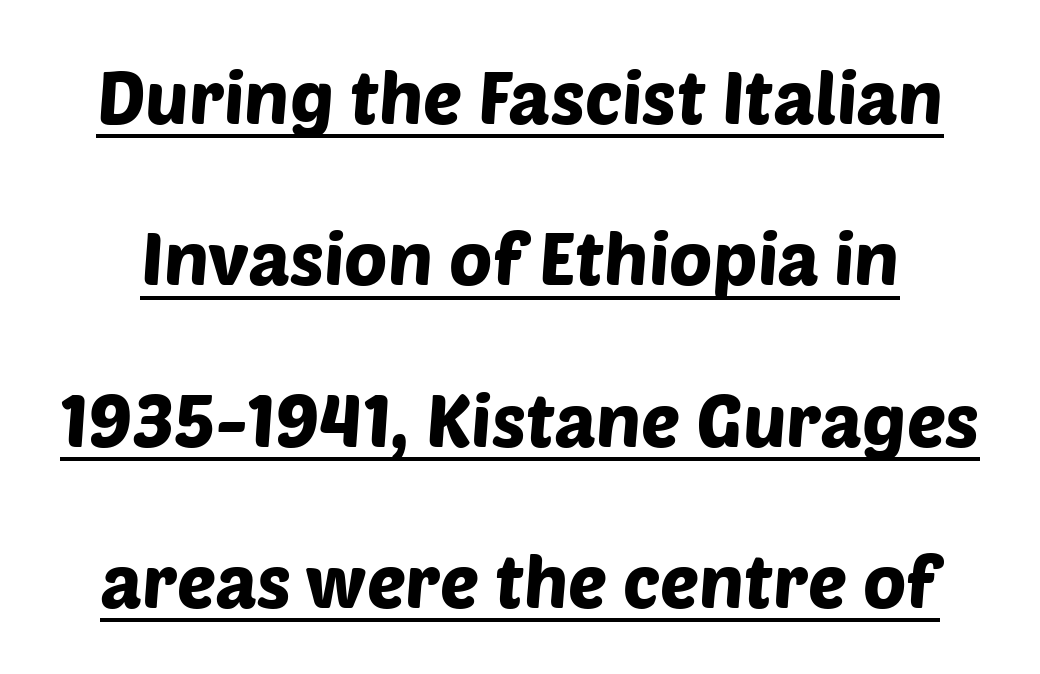
The image shows 73 px sans-serif type; set loose line spacing (2.21x), normal letter spacing, underlined; low stroke contrast and a large x-height.
